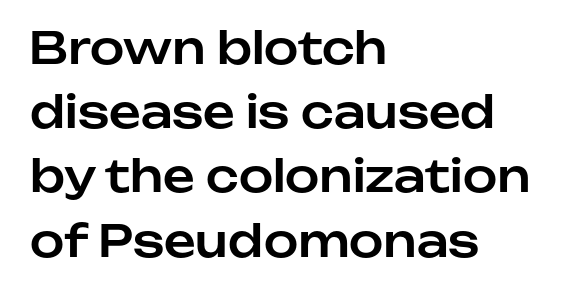
Honestly, there is no underline to notice here at all. Here the designer chose a conventional face with non-uniform glyph widths. One glance says typical: line gaps are just what's usual. What kind of face is this? One without serifs — a sans. The font's upright variant was chosen for this text. The paragraph shown leans on its left margin.
